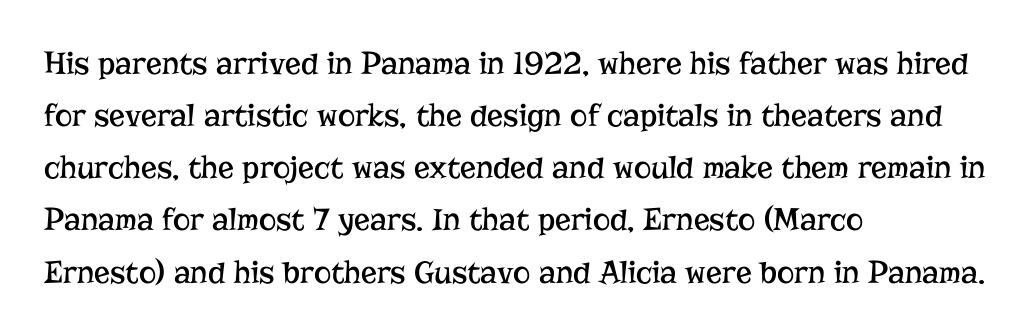
The designer left line spacing at the default. Typeset ragged right — the left edge is the straight one. The letters carry serifs — small finishing strokes at the ends of their stems. Spacing verdict: proportional, widths tailored to each character. This is not heavy type; no bold has been used. In terms of posture, this sample is upright.
